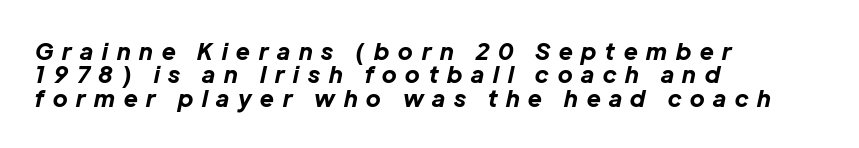
The image shows 23 px bold type, italic (leaning right); set left-aligned, tight line spacing (1.02x), unusually wide letter spacing (+0.39 em), not underlined.
